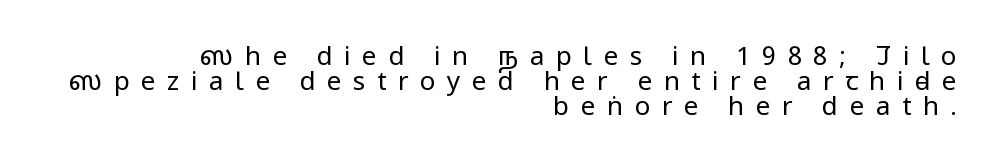
Only glyphs here, with clear space below each row. Look at the tracking — it's clearly loosened, letters drifting apart. Reading down the column, the eye jumps only a short way to each next line. Compared with a flush-left layout, this one pins lines to the opposite, right side. This sample uses an upright cut, with every glyph sitting square on the baseline. A quiet, ordinary-to-light weight characterises the typeface.
